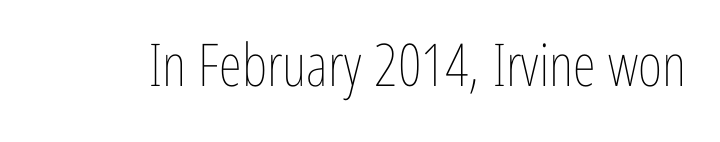
{"italic": "no", "bold": "no", "weight": "thin", "width": "condensed", "stroke_contrast": "low", "x_height": "medium", "monospaced": "no", "underline": "no", "letter_spacing": "normal", "letter_spacing_em": 0.0, "glyph_px": 59}
